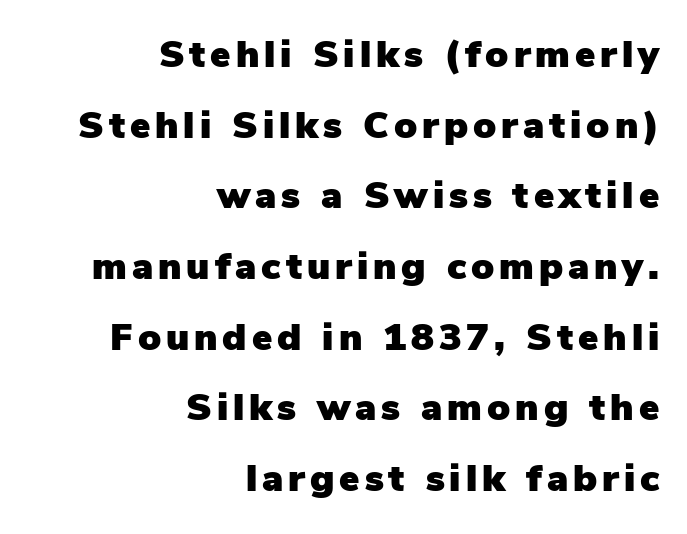
Q: Is the text italic (slanted)? A: No, it is upright.
Q: Is the typeface a serif or a sans-serif typeface? A: Sans-serif.
Q: Is the text underlined? A: No.
Q: How is the paragraph aligned? A: Right-aligned.
Q: Width (condensed, normal, or wide)? A: Normal.
Q: Stroke contrast? A: Low.
Q: x-height? A: Medium.
Q: Monospaced? A: No.
